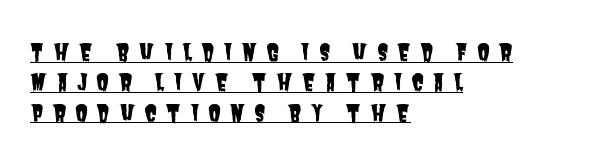
Honestly, the underline is the first thing you notice here. The gaps between neighbouring characters are conspicuously large. Each new line begins a customary step beneath the previous one. The paragraph has a hard left edge and a soft right edge.
